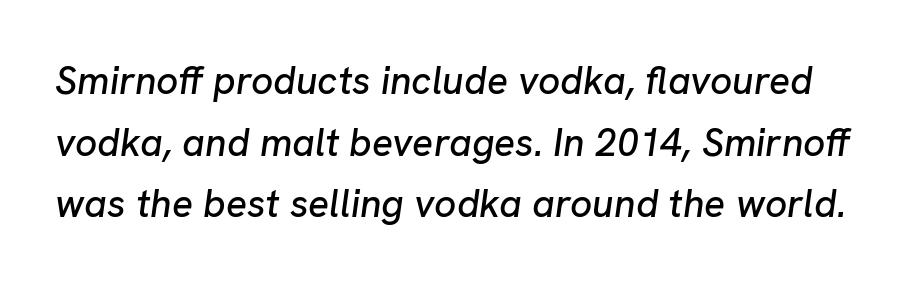
The image shows 39 px text type, italic (leaning right); set normal line spacing (1.58x), normal letter spacing, not underlined; low stroke contrast and a medium x-height.
